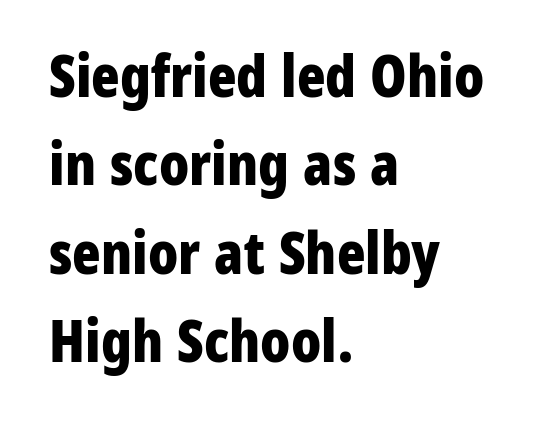
{"serif": "no", "italic": "no", "bold": "yes", "weight": "bold", "width": "condensed", "stroke_contrast": "low", "x_height": "medium", "monospaced": "no", "underline": "no", "align": "left", "line_spacing": "normal", "line_spacing_ratio": 1.5, "letter_spacing": "normal", "letter_spacing_em": 0.0, "glyph_px": 59}
